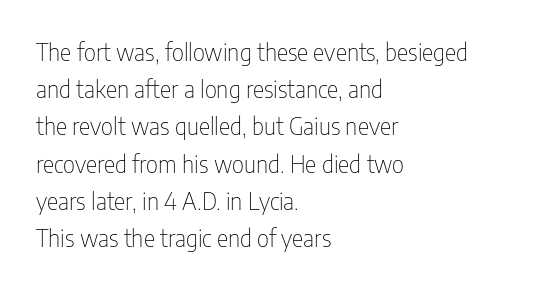
Q: Is the text bold? A: No.
Q: Is the text italic (slanted)? A: No, it is upright.
Q: Is the text underlined? A: No.
Q: How is the paragraph aligned? A: Left-aligned.
Q: Is the spacing between letters normal or unusually wide? A: Normal.
Q: Is the spacing between lines tight, normal or loose? A: Normal.
